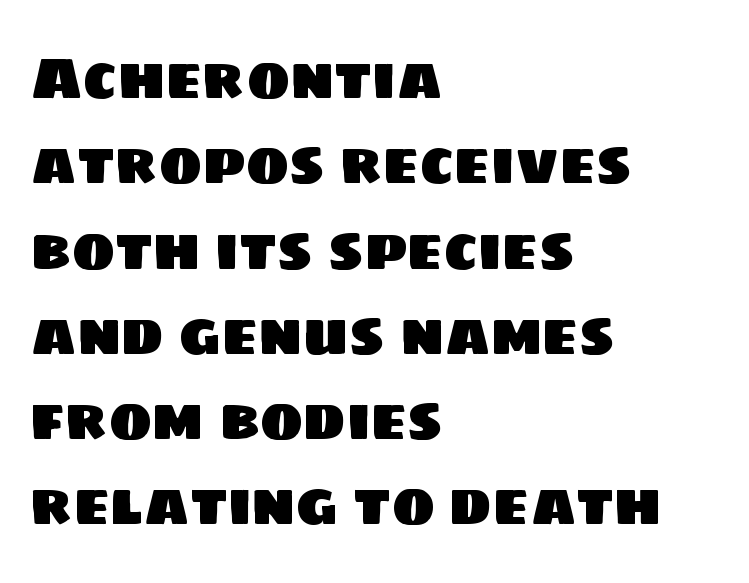
Glyph-to-glyph distance matches everyday printed text. Is this a sans? Yes — the strokes have no serifs. Honestly, the row spacing looks completely unremarkable. Nobody drew a line under any word here. Is the block centered? No — it sits flush against the left margin.
